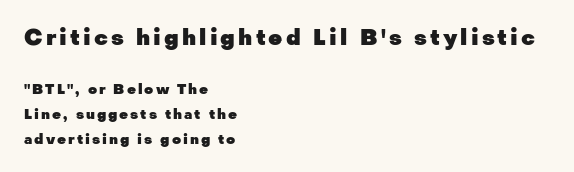
{"italic": "no", "bold": "yes", "underline": "no", "align": "left", "line_spacing_ratio": 1.76, "larger_block": "first", "size_ratio": 1.57, "glyph_px": 22}
